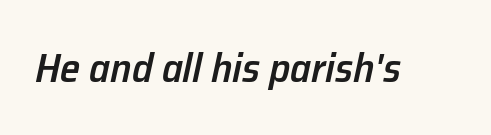
Q: Is the text bold? A: Semi-bold.
Q: Is the text italic (slanted)? A: Yes, it leans right by about 12 degrees.
Q: Is the text underlined? A: No.
Q: Is the spacing between letters normal or unusually wide? A: Normal.
Q: Width (condensed, normal, or wide)? A: Normal.
Q: Stroke contrast? A: Low.
Q: x-height? A: Medium.
Q: Monospaced? A: No.
